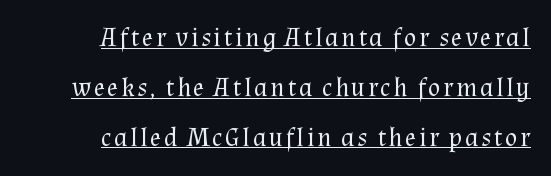
Q: Is the text bold? A: No.
Q: Is the text italic (slanted)? A: No, it is upright.
Q: Is the text underlined? A: Yes.
Q: How is the paragraph aligned? A: Right-aligned.
Q: Is the spacing between lines tight, normal or loose? A: Loose.
